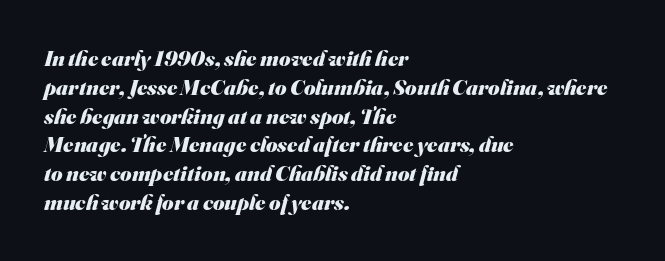
The image shows 22 px bold type; set left-aligned, normal line spacing (1.31x), normal letter spacing, not underlined.
